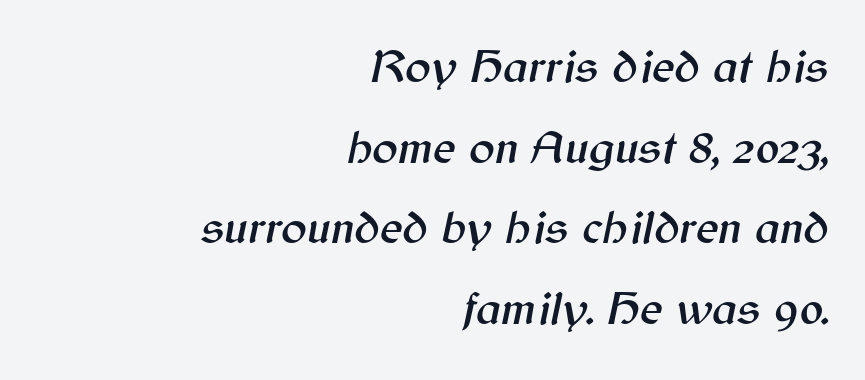
The image shows 48 px text type, italic (leaning right); set right-aligned, normal line spacing (1.68x), normal letter spacing, not underlined; medium stroke contrast and a medium x-height.
